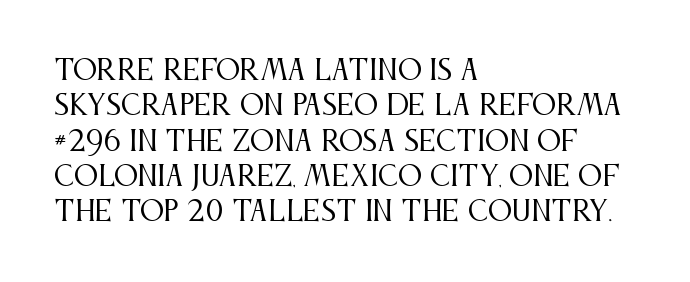
Q: Is the text bold? A: No.
Q: Is the text italic (slanted)? A: No, it is upright.
Q: Is the text underlined? A: No.
Q: How is the paragraph aligned? A: Left-aligned.
Q: Is the spacing between letters normal or unusually wide? A: Normal.
Q: Is the spacing between lines tight, normal or loose? A: Normal.
